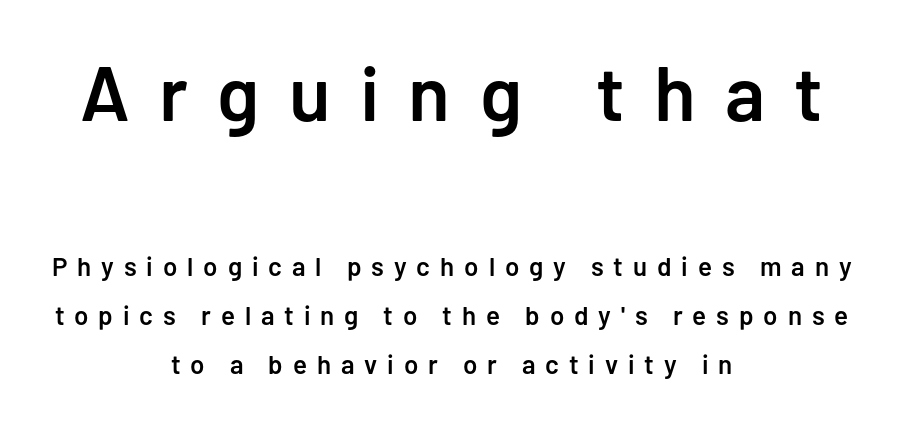
Q: Is the text bold? A: Semi-bold.
Q: Is the text italic (slanted)? A: No, it is upright.
Q: Is the typeface a serif or a sans-serif typeface? A: Sans-serif.
Q: Is the text underlined? A: No.
Q: How is the paragraph aligned? A: Centered.
Q: Is the spacing between letters normal or unusually wide? A: Unusually wide.
Q: Which block of text is set in a larger size, the first (top) or the second (bottom)? A: The first (top) one.
Q: Width (condensed, normal, or wide)? A: Normal.
Q: Stroke contrast? A: Low.
Q: x-height? A: Medium.
Q: Monospaced? A: No.
